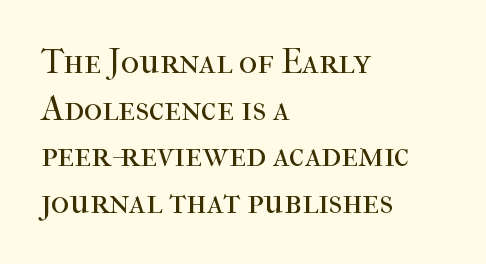
{"serif": "yes", "italic": "no", "bold": "no", "weight": "regular", "width": "normal", "stroke_contrast": "high", "x_height": "medium", "monospaced": "no", "underline": "no", "align": "left", "line_spacing": "normal", "line_spacing_ratio": 1.33, "letter_spacing": "normal", "letter_spacing_em": 0.0, "glyph_px": 35}
